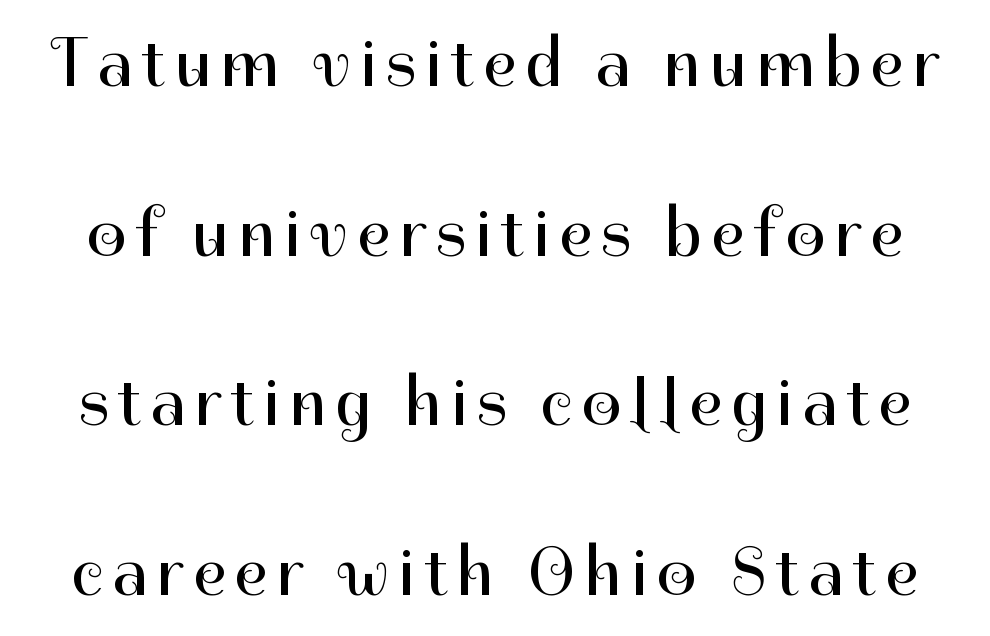
The passage shown stacks its lines with a broad gap. Think of a printed novel: that variable character pitch is what you see here. Caption: face not bold, strokes unweighted. Tall strokes in this sample are plumb rather than angled. Just letters on the line, the space beneath them empty.
